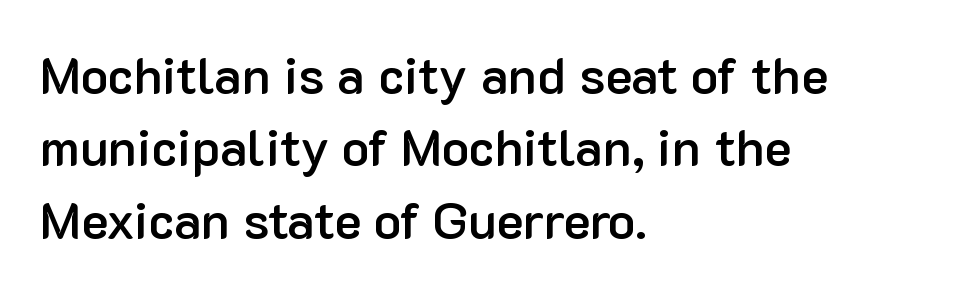
Letterform terminals end flat and unadorned throughout the passage. These lines keep a tight, regular rhythm from letter to letter. Line beginnings align vertically; line endings do not. The leading is moderate, giving the passage an even texture.
